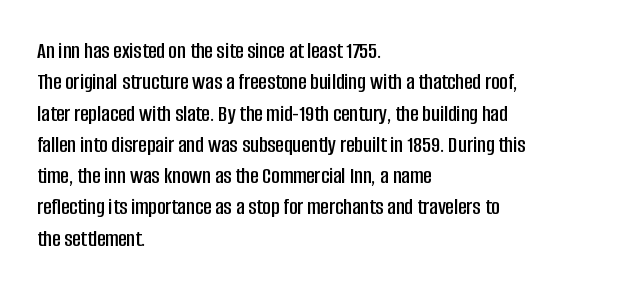
{"italic": "no", "underline": "no", "align": "left", "line_spacing": "normal", "line_spacing_ratio": 1.36, "letter_spacing": "normal", "letter_spacing_em": 0.0, "glyph_px": 23}
